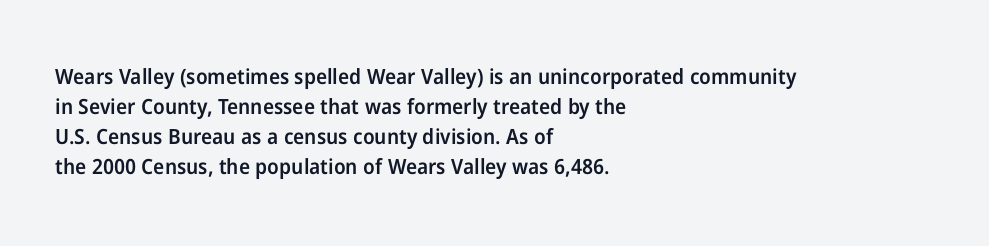
Q: Is the text bold? A: Semi-bold.
Q: Is the text italic (slanted)? A: No, it is upright.
Q: Is the text underlined? A: No.
Q: How is the paragraph aligned? A: Left-aligned.
Q: Is the spacing between letters normal or unusually wide? A: Normal.
Q: Is the spacing between lines tight, normal or loose? A: Normal.
